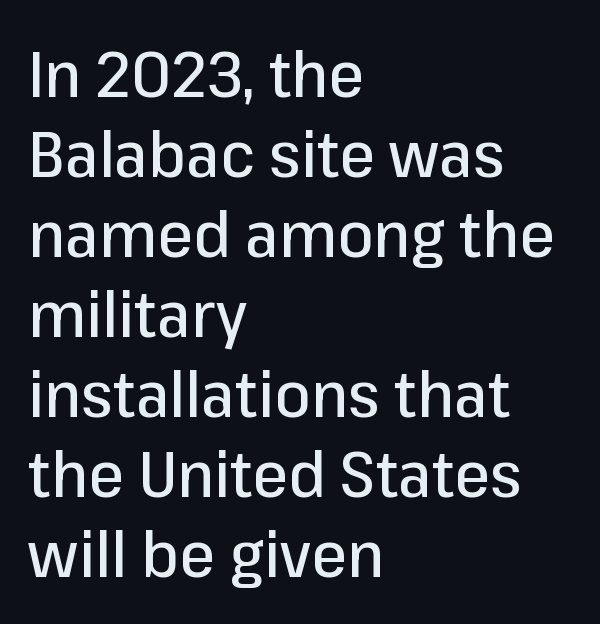
The image shows 64 px sans-serif type, upright; set left-aligned, normal line spacing (1.25x), normal letter spacing, not underlined; low stroke contrast and a medium x-height.
